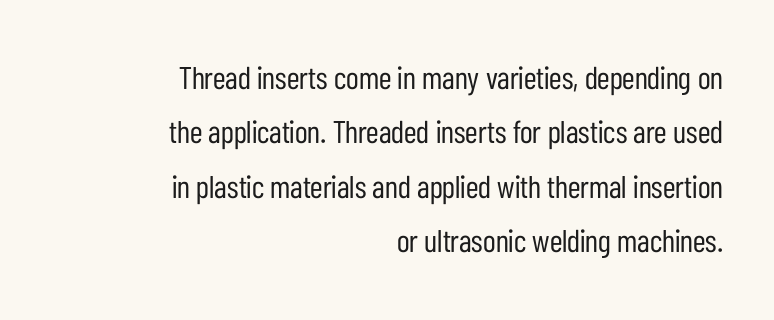
A normal amount of white space separates one row of letters from the next. The face looks like a standard text weight, possibly lighter. The line texture is even and compact thanks to regular tracking. Proportional: the letters do not fall into vertical columns. Each line ends at the same right margin while the left side varies.
